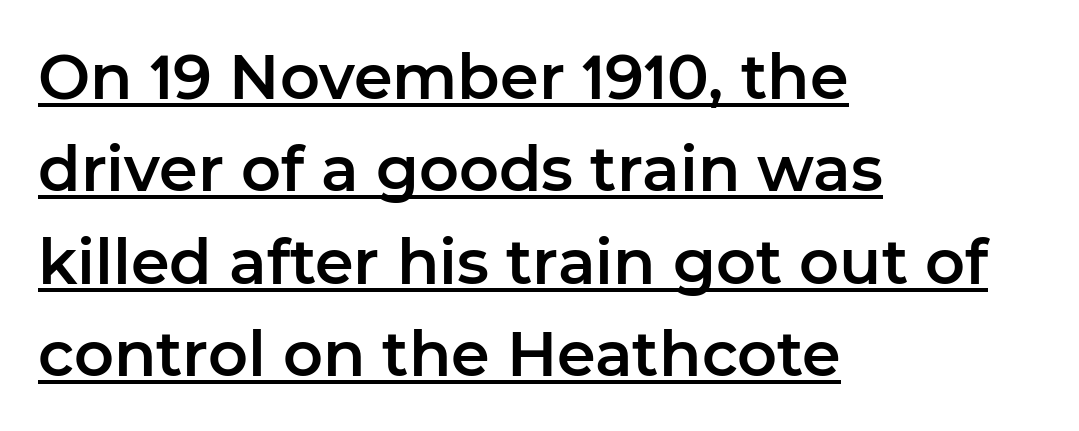
Q: Is the text italic (slanted)? A: No, it is upright.
Q: Is the typeface a serif or a sans-serif typeface? A: Sans-serif.
Q: Is the text underlined? A: Yes.
Q: How is the paragraph aligned? A: Left-aligned.
Q: Is the spacing between letters normal or unusually wide? A: Normal.
Q: Is the spacing between lines tight, normal or loose? A: Normal.
Q: Width (condensed, normal, or wide)? A: Normal.
Q: Stroke contrast? A: Low.
Q: x-height? A: Medium.
Q: Monospaced? A: No.
